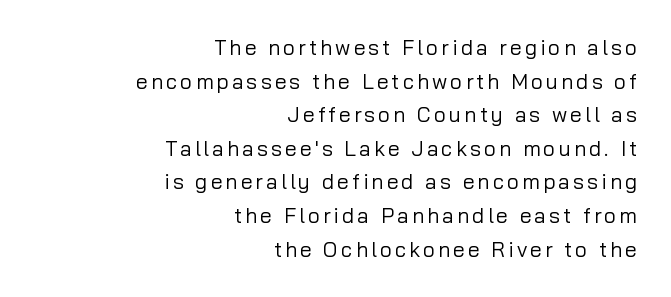
Just letters on the line, the space beneath them empty. Vertical spacing — default. A roman cut, with each character standing at attention. The typesetting does not lean heavy: it is not bold. These lines stack with their right ends in a neat column.
